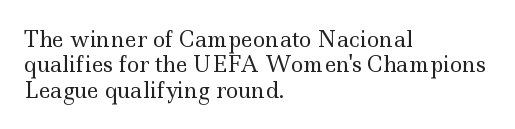
{"italic": "no", "bold": "no", "underline": "no", "align": "left", "line_spacing_ratio": 1.21, "letter_spacing": "normal", "letter_spacing_em": 0.0, "glyph_px": 21}
